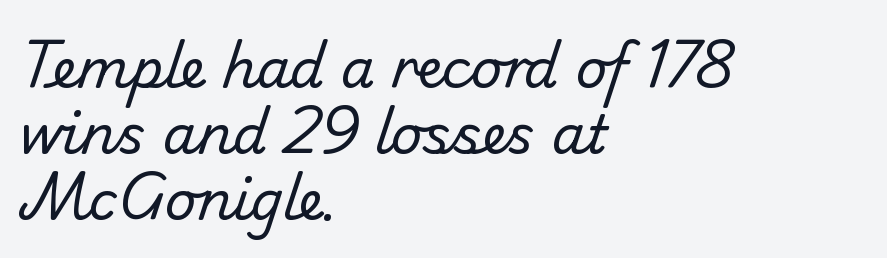
Q: Is the text bold? A: No.
Q: Is the typeface a serif or a sans-serif typeface? A: Sans-serif.
Q: Is the text underlined? A: No.
Q: How is the paragraph aligned? A: Left-aligned.
Q: Is the spacing between letters normal or unusually wide? A: Normal.
Q: Width (condensed, normal, or wide)? A: Normal.
Q: Stroke contrast? A: Low.
Q: x-height? A: Small.
Q: Monospaced? A: No.
